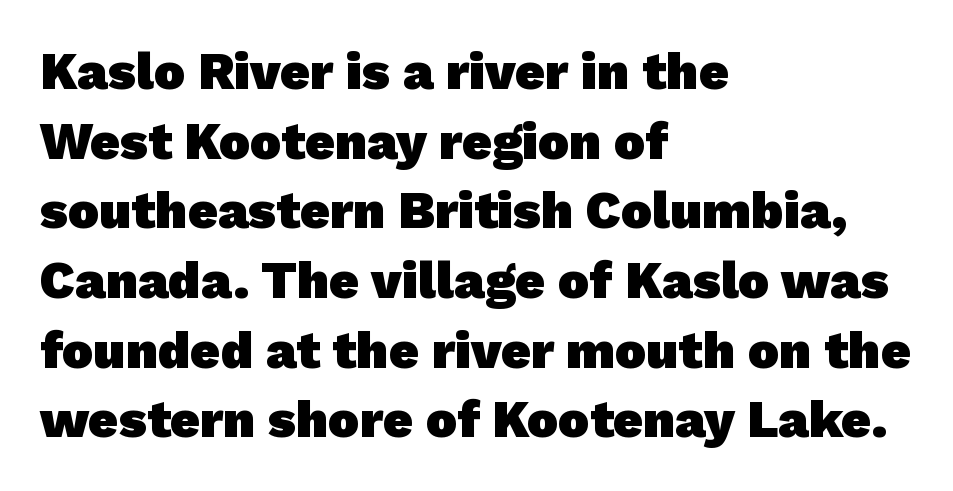
{"serif": "no", "bold": "yes", "weight": "heavy", "width": "normal", "stroke_contrast": "low", "x_height": "medium", "monospaced": "no", "underline": "no", "align": "left", "line_spacing": "normal", "line_spacing_ratio": 1.34, "letter_spacing": "normal", "letter_spacing_em": 0.0, "glyph_px": 52}
